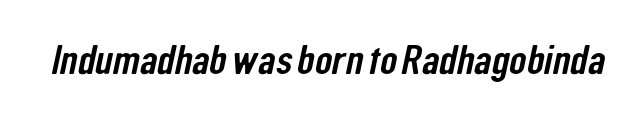
Here the glyphs are tracked normally, forming tight word shapes. These lines are rendered in a variable-pitch font. Serifs: no, the terminals of the letterforms are clean. Any mark beneath the type? The region is blank.
